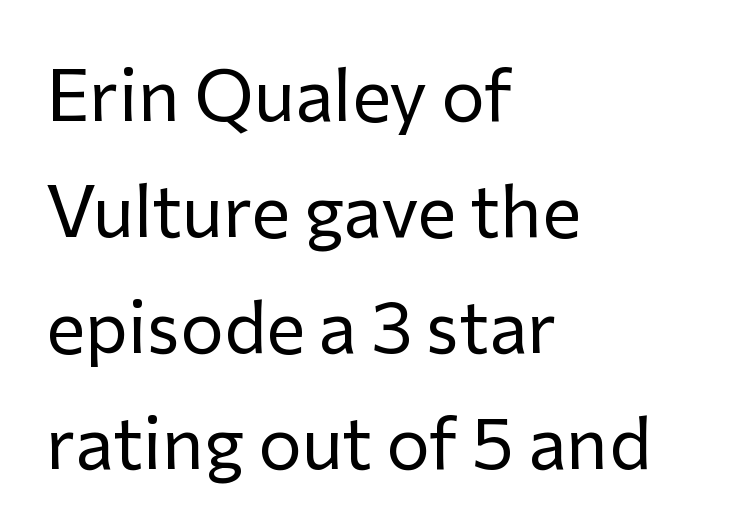
Q: Is the text bold? A: No.
Q: Is the text italic (slanted)? A: No, it is upright.
Q: Is the typeface a serif or a sans-serif typeface? A: Sans-serif.
Q: Is the text underlined? A: No.
Q: How is the paragraph aligned? A: Left-aligned.
Q: Is the spacing between letters normal or unusually wide? A: Normal.
Q: Is the spacing between lines tight, normal or loose? A: Normal.
Q: Width (condensed, normal, or wide)? A: Normal.
Q: Stroke contrast? A: Low.
Q: x-height? A: Medium.
Q: Monospaced? A: No.
